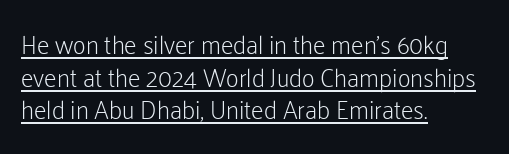
Q: Is the text bold? A: No.
Q: Is the text italic (slanted)? A: No, it is upright.
Q: Is the text underlined? A: Yes.
Q: How is the paragraph aligned? A: Left-aligned.
Q: Is the spacing between letters normal or unusually wide? A: Normal.
Q: Is the spacing between lines tight, normal or loose? A: Normal.
